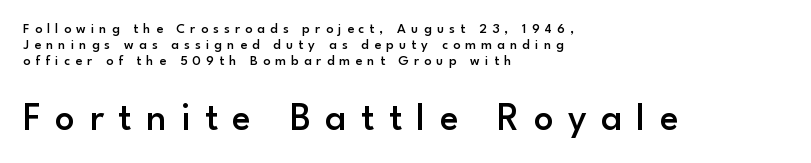
The image shows 39 px semibold sans-serif type, upright; set left-aligned, tight line spacing (1.15x), unusually wide letter spacing (+0.37 em), not underlined; the second (bottom) block is 2.79x larger; low stroke contrast and a small x-height.
